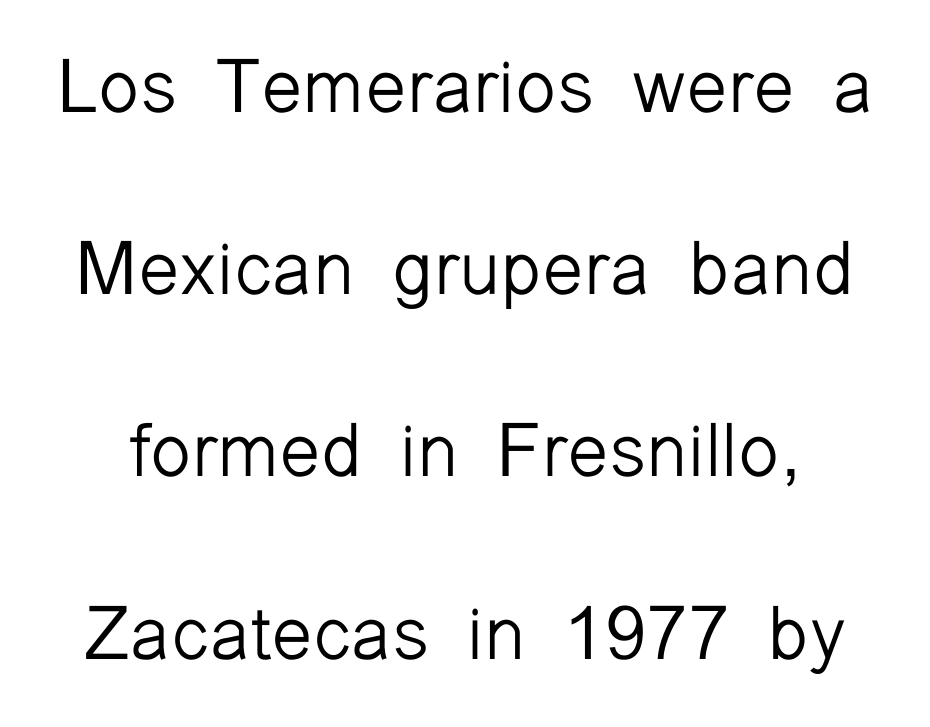
{"serif": "no", "italic": "no", "bold": "no", "weight": "light", "width": "normal", "stroke_contrast": "low", "x_height": "medium", "monospaced": "no", "underline": "no", "line_spacing": "loose", "line_spacing_ratio": 2.43, "letter_spacing": "normal", "letter_spacing_em": 0.0, "glyph_px": 75}
